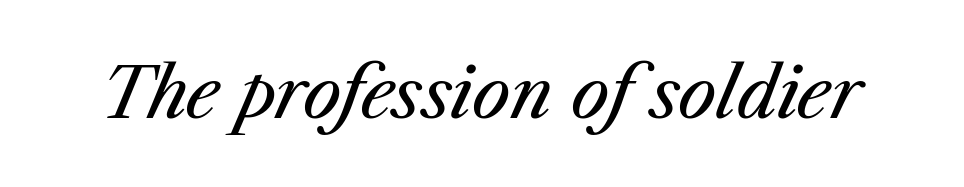
The image shows 69 px regular-weight type, italic (leaning right); set normal letter spacing, not underlined; medium stroke contrast and a medium x-height.
